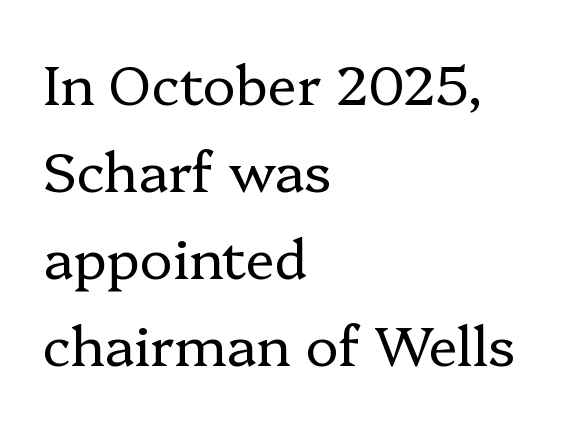
Is the block centered? No — it sits flush against the left margin. The specimen reads as upright at a glance. No heavy texture on the line: the type isn't bold. The rendering shows small feet on the letterforms — a serif design. Successive baselines arrive at the customary interval. The zone under the glyphs is completely vacant.
